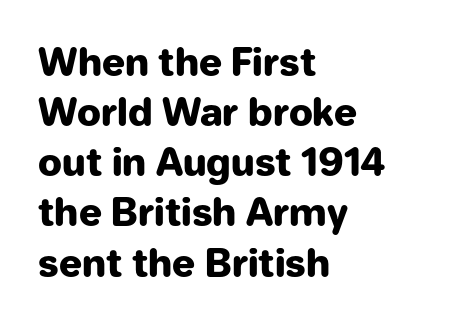
{"serif": "no", "italic": "no", "bold": "yes", "weight": "heavy", "width": "normal", "stroke_contrast": "low", "x_height": "medium", "monospaced": "no", "underline": "no", "align": "left", "line_spacing": "normal", "line_spacing_ratio": 1.32, "letter_spacing": "normal", "letter_spacing_em": 0.0, "glyph_px": 38}
